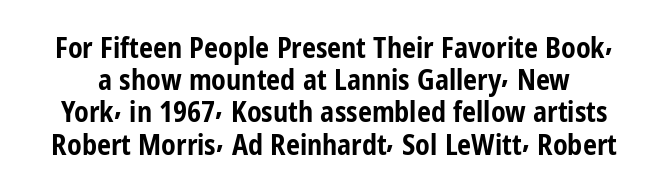
{"serif": "no", "italic": "no", "bold": "yes", "weight": "bold", "width": "condensed", "stroke_contrast": "low", "x_height": "medium", "monospaced": "no", "underline": "no", "line_spacing": "tight", "line_spacing_ratio": 1.15, "letter_spacing": "normal", "letter_spacing_em": 0.0, "glyph_px": 28}
